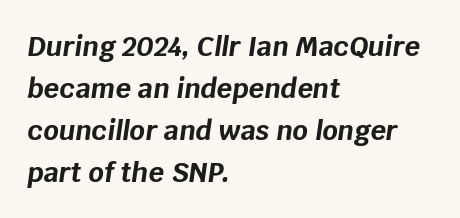
How would I describe the line gaps? Plain and ordinary. The font's italic variant was chosen for this text. A dark, heavy texture on the line: the type is bold. The gaps between neighbouring characters are ordinary and unremarkable.
